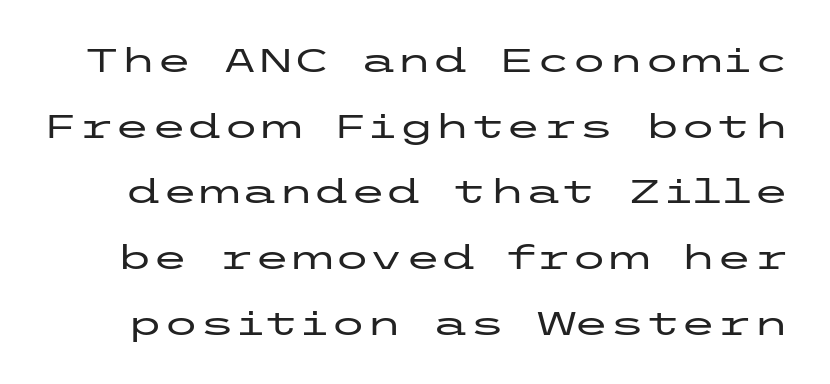
Q: Is the text italic (slanted)? A: No, it is upright.
Q: Is the typeface a serif or a sans-serif typeface? A: Sans-serif.
Q: Is the text underlined? A: No.
Q: Is the spacing between letters normal or unusually wide? A: Normal.
Q: Is the spacing between lines tight, normal or loose? A: Loose.
Q: Width (condensed, normal, or wide)? A: Wide.
Q: Stroke contrast? A: Low.
Q: x-height? A: Medium.
